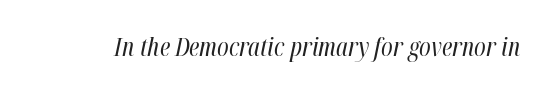
{"italic": "yes", "lean": "right", "slant_degrees": 12, "bold": "no", "underline": "no", "letter_spacing": "normal", "letter_spacing_em": 0.0, "glyph_px": 25}
